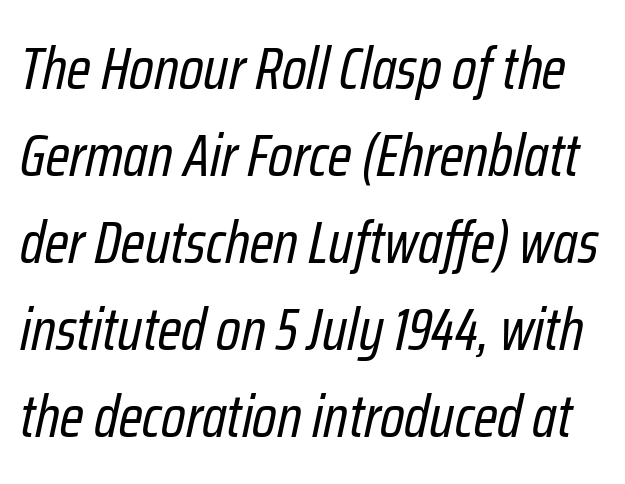
The image shows 60 px regular-weight, condensed type, italic (leaning right); set normal line spacing (1.45x), normal letter spacing, not underlined; low stroke contrast and a medium x-height.
